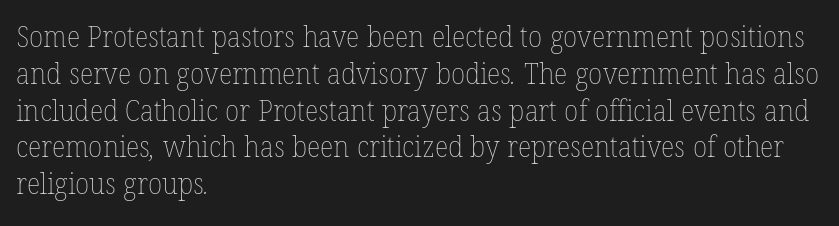
{"bold": "no", "weight": "thin", "width": "normal", "stroke_contrast": "low", "x_height": "medium", "monospaced": "no", "underline": "no", "align": "left", "line_spacing": "normal", "line_spacing_ratio": 1.27, "letter_spacing": "normal", "letter_spacing_em": 0.0, "glyph_px": 29}
